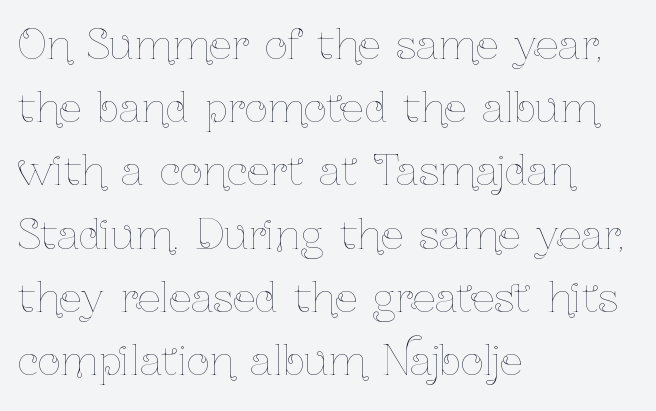
The image shows 40 px thin, condensed type, upright; set left-aligned, normal line spacing (1.58x), normal letter spacing, not underlined; low stroke contrast and a medium x-height.
